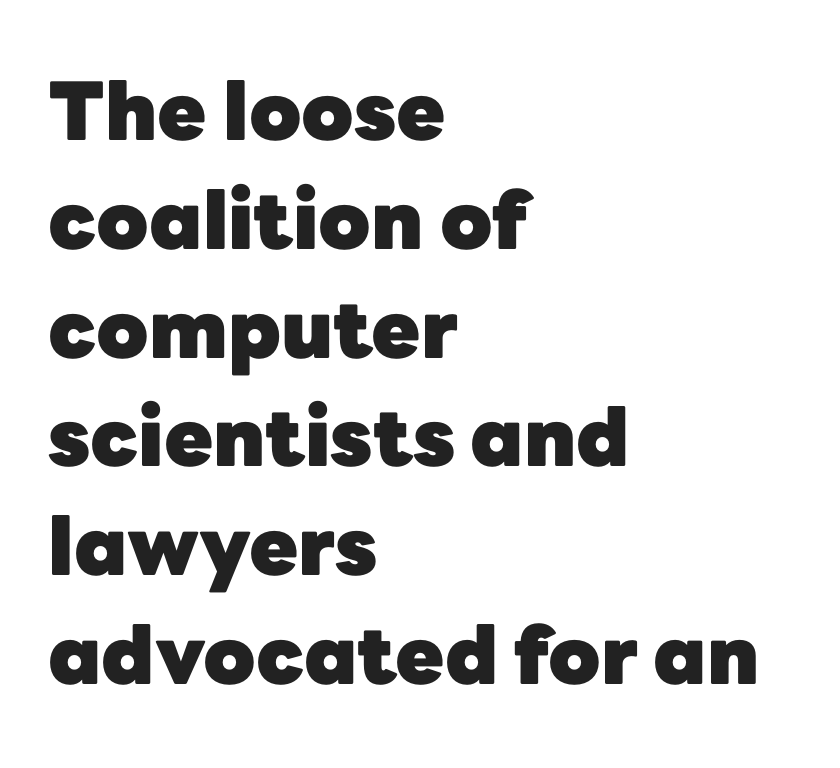
Standard letterfit; no display-style spreading of the glyphs. Check where the strokes stop: nothing finishes them off — pure sans. Beneath every word, the page is bare. Students, observe: this is what conventionally led text looks like.
